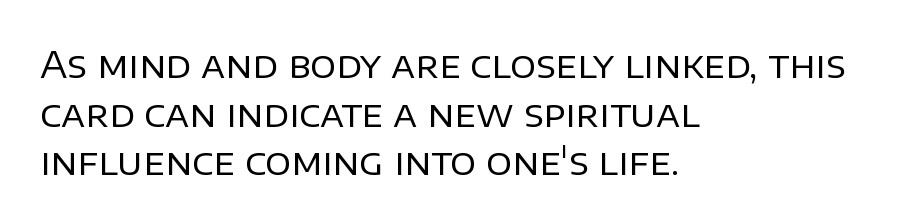
The image shows 36 px regular-weight sans-serif type, upright; set left-aligned, normal line spacing (1.35x), normal letter spacing, not underlined; low stroke contrast and a large x-height.
